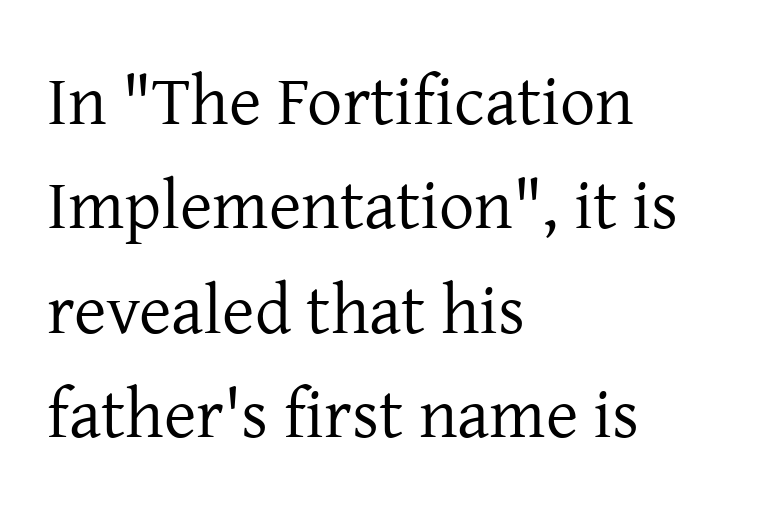
{"serif": "yes", "italic": "no", "bold": "no", "weight": "regular", "width": "normal", "stroke_contrast": "low", "x_height": "medium", "monospaced": "no", "underline": "no", "align": "left", "line_spacing": "normal", "line_spacing_ratio": 1.49, "letter_spacing": "normal", "letter_spacing_em": 0.0, "glyph_px": 70}
